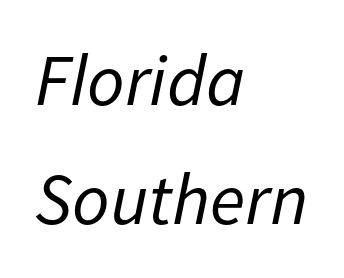
Q: Is the text bold? A: No.
Q: Is the text italic (slanted)? A: Yes, it leans right by about 11 degrees.
Q: Is the text underlined? A: No.
Q: How is the paragraph aligned? A: Left-aligned.
Q: Is the spacing between letters normal or unusually wide? A: Normal.
Q: Is the spacing between lines tight, normal or loose? A: Normal.
Q: Width (condensed, normal, or wide)? A: Normal.
Q: Stroke contrast? A: Low.
Q: x-height? A: Medium.
Q: Monospaced? A: No.
